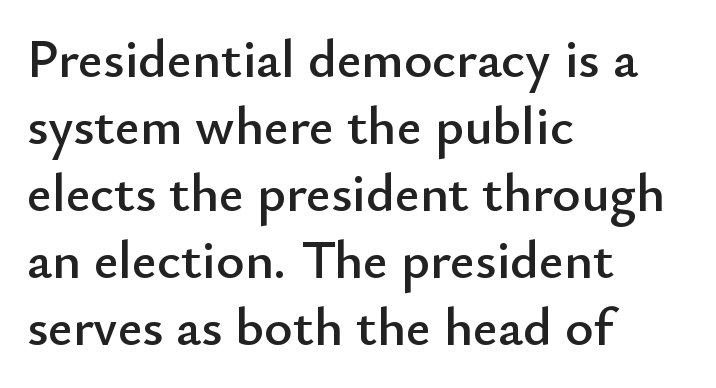
Note: no serifs on the glyphs. Here the glyphs are tracked normally, forming tight word shapes. Leftover space on each line is placed entirely after the last word. Think of a printed novel: that variable character pitch is what you see here. The letters stand straight up with perfectly vertical stems.
